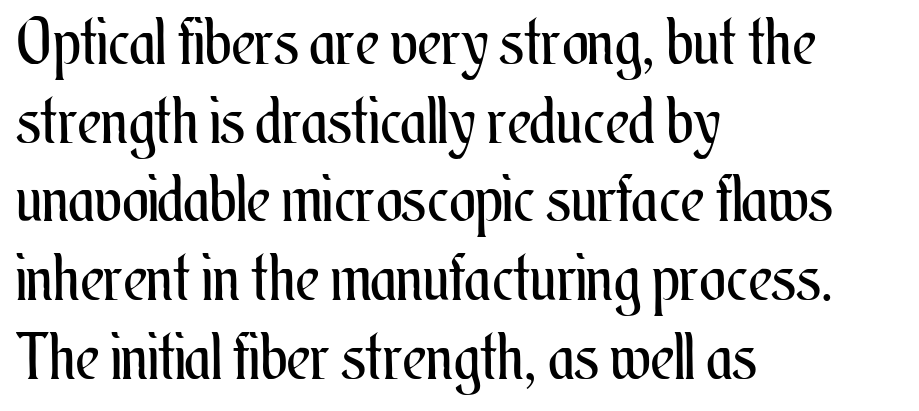
Q: Is the text bold? A: No.
Q: Is the text italic (slanted)? A: No, it is upright.
Q: Is the text underlined? A: No.
Q: How is the paragraph aligned? A: Left-aligned.
Q: Is the spacing between letters normal or unusually wide? A: Normal.
Q: Is the spacing between lines tight, normal or loose? A: Normal.
Q: Width (condensed, normal, or wide)? A: Condensed.
Q: Stroke contrast? A: Medium.
Q: x-height? A: Small.
Q: Monospaced? A: No.
